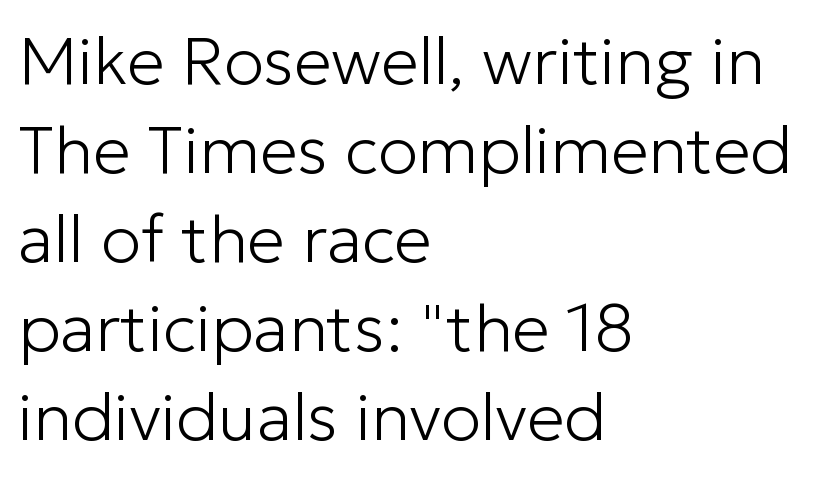
Q: Is the text bold? A: No.
Q: Is the text italic (slanted)? A: No, it is upright.
Q: Is the typeface a serif or a sans-serif typeface? A: Sans-serif.
Q: Is the text underlined? A: No.
Q: How is the paragraph aligned? A: Left-aligned.
Q: Is the spacing between letters normal or unusually wide? A: Normal.
Q: Is the spacing between lines tight, normal or loose? A: Normal.
Q: Width (condensed, normal, or wide)? A: Normal.
Q: Stroke contrast? A: Low.
Q: x-height? A: Medium.
Q: Monospaced? A: No.
